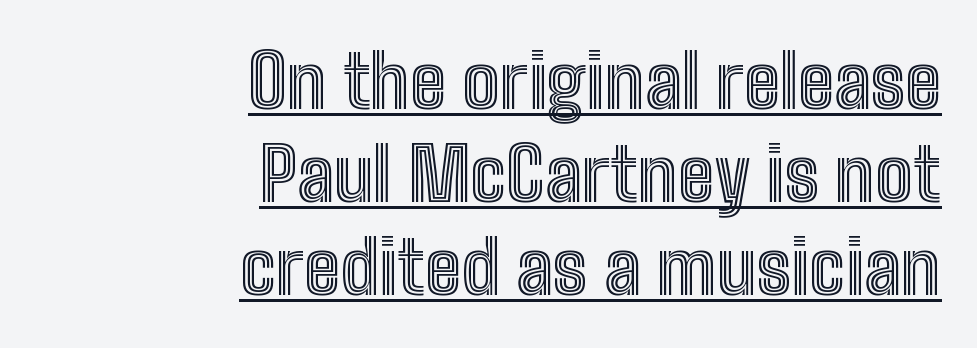
The image shows 74 px condensed type, upright; set right-aligned, normal line spacing (1.26x), normal letter spacing, underlined; a medium x-height.
